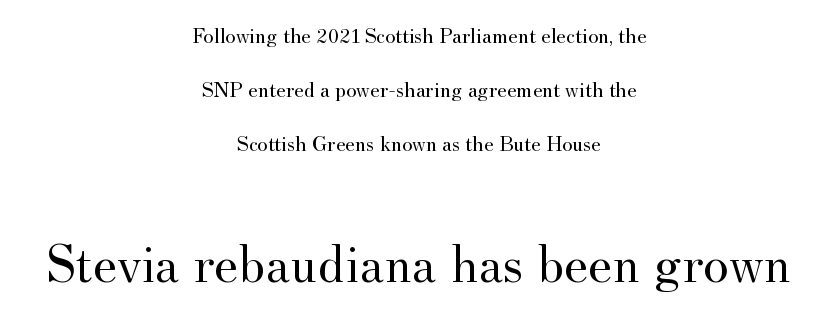
This block would shrink considerably if given ordinary leading; it's expanded now. A typesetter would mark this as roman, not italic. In this sample the second text group is rendered at the bigger scale. What kind of face is this? One with serifs.
